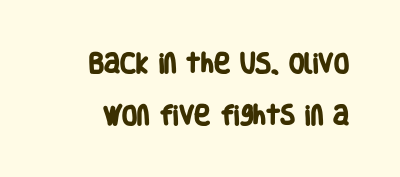
{"bold": "yes", "underline": "no", "line_spacing": "loose", "line_spacing_ratio": 2.36, "letter_spacing": "normal", "letter_spacing_em": 0.0, "glyph_px": 22}
